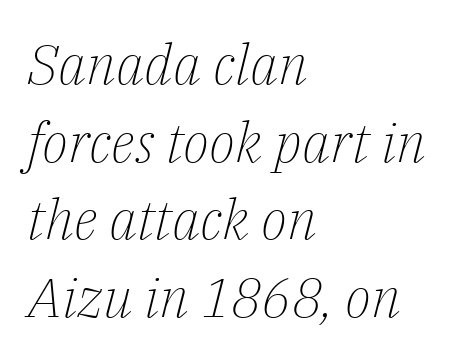
Q: Is the text bold? A: No.
Q: Is the text italic (slanted)? A: Yes, it leans right by about 14 degrees.
Q: Is the typeface a serif or a sans-serif typeface? A: Serif.
Q: Is the text underlined? A: No.
Q: How is the paragraph aligned? A: Left-aligned.
Q: Is the spacing between letters normal or unusually wide? A: Normal.
Q: Is the spacing between lines tight, normal or loose? A: Normal.
Q: Width (condensed, normal, or wide)? A: Normal.
Q: Stroke contrast? A: Low.
Q: x-height? A: Medium.
Q: Monospaced? A: No.
